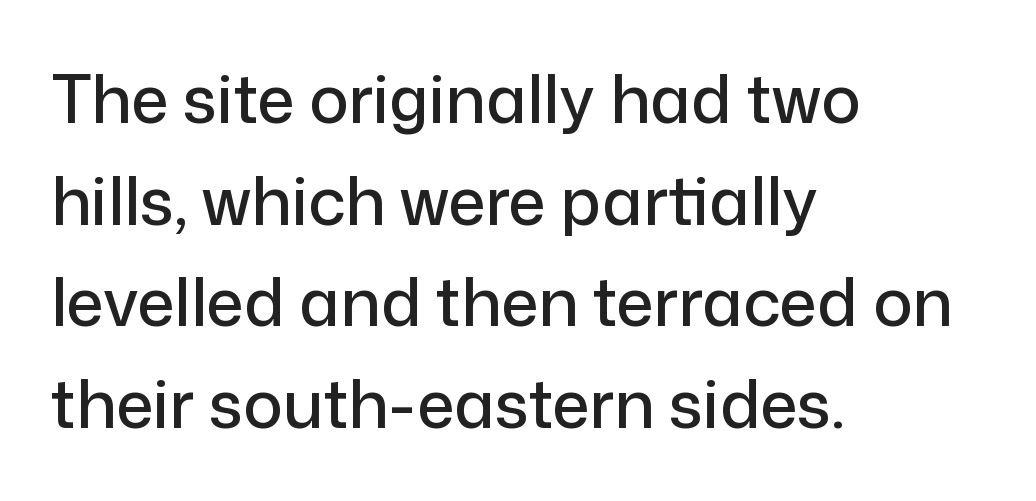
{"serif": "no", "italic": "no", "width": "normal", "stroke_contrast": "low", "x_height": "medium", "monospaced": "no", "underline": "no", "align": "left", "line_spacing": "normal", "line_spacing_ratio": 1.54, "letter_spacing": "normal", "letter_spacing_em": 0.0, "glyph_px": 66}
